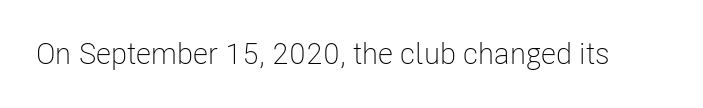
The image shows 30 px light, condensed sans-serif type, upright; set normal letter spacing, not underlined; low stroke contrast and a medium x-height.
